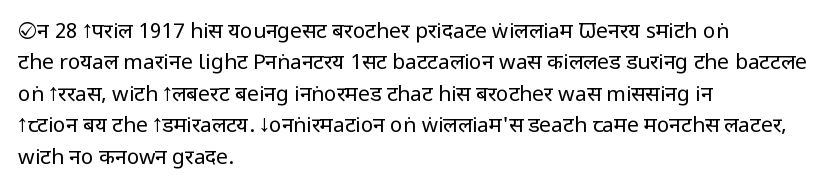
{"italic": "no", "bold": "no", "underline": "no", "align": "left", "line_spacing": "normal", "line_spacing_ratio": 1.5, "letter_spacing": "normal", "letter_spacing_em": 0.0, "glyph_px": 21}
